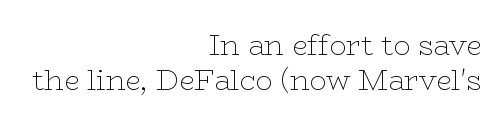
The image shows 28 px thin, wide serif type, upright; set right-aligned, line spacing 1.24x, normal letter spacing, not underlined; low stroke contrast and a medium x-height.
